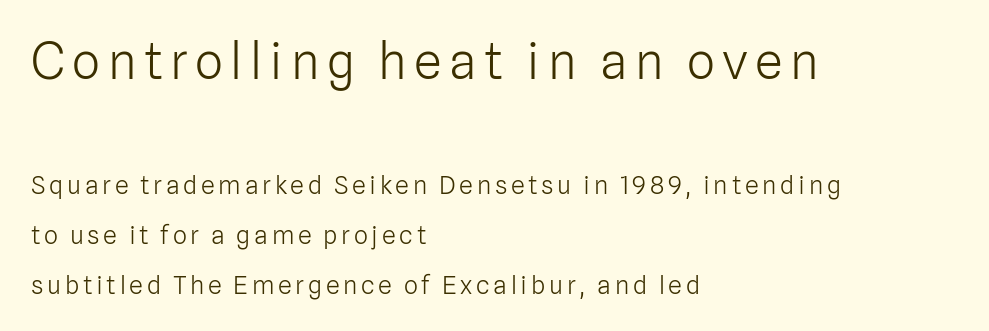
One glance says open: line gaps are wider than usual. Beneath every word, the page is bare. The face used here appears at its bigger size in the upper chunk. Nothing sits at the stroke ends, so this counts as sans-serif. Unlike italic type, these characters show no tilt at all.
